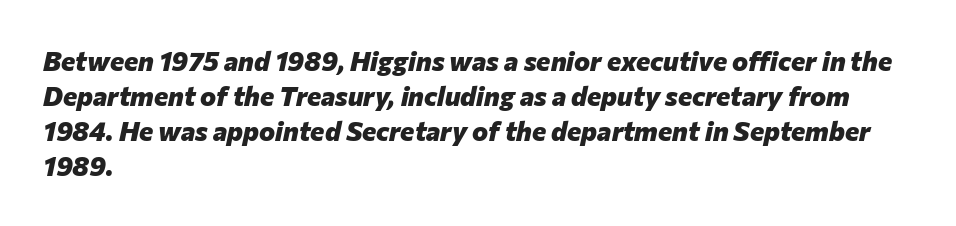
The image shows 27 px bold type, italic (leaning right); set left-aligned, normal line spacing (1.3x), normal letter spacing, not underlined.
